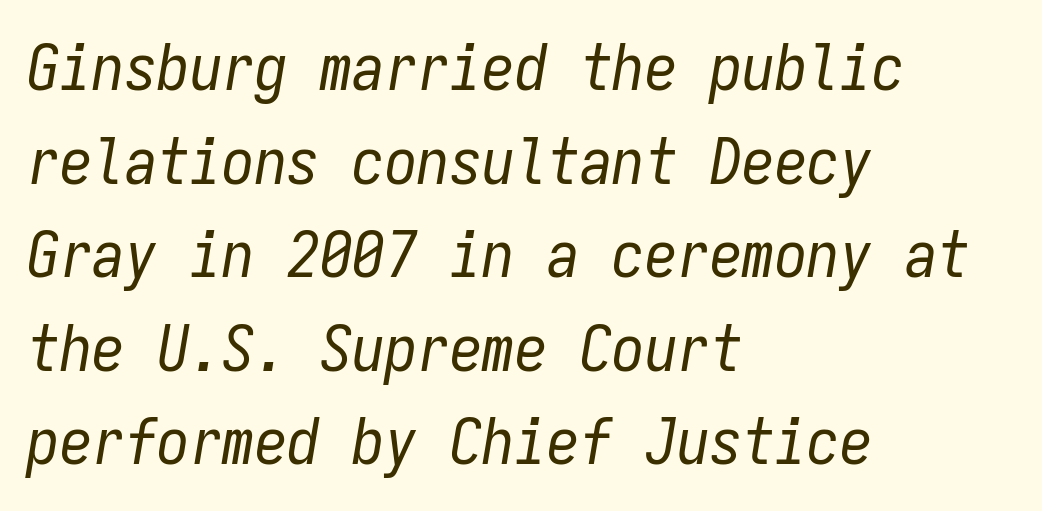
The image shows 65 px regular-weight, condensed type, italic (leaning right), monospaced; set left-aligned, normal line spacing (1.44x), normal letter spacing, not underlined; low stroke contrast and a medium x-height.
